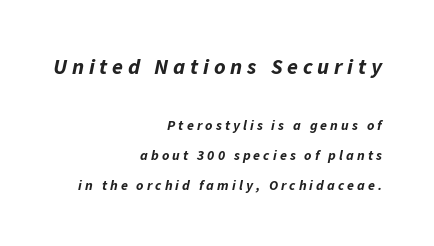
Q: Is the text bold? A: Yes.
Q: Is the text italic (slanted)? A: Yes, it leans right by about 11 degrees.
Q: Is the text underlined? A: No.
Q: How is the paragraph aligned? A: Right-aligned.
Q: Is the spacing between letters normal or unusually wide? A: Unusually wide.
Q: Is the spacing between lines tight, normal or loose? A: Loose.
Q: Which block of text is set in a larger size, the first (top) or the second (bottom)? A: The first (top) one.
